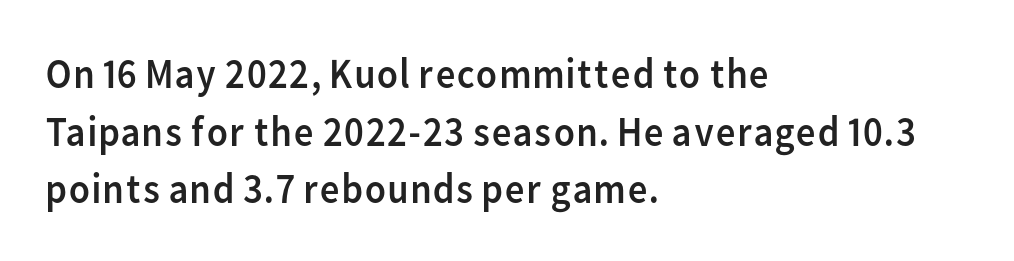
{"serif": "no", "italic": "no", "bold": "no", "weight": "regular", "width": "normal", "stroke_contrast": "low", "x_height": "medium", "monospaced": "no", "underline": "no", "align": "left", "line_spacing": "normal", "line_spacing_ratio": 1.34, "letter_spacing": "normal", "letter_spacing_em": 0.0, "glyph_px": 43}
